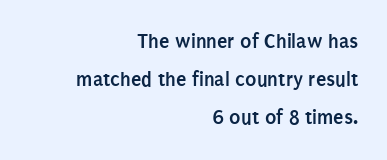
{"italic": "no", "bold": "yes", "underline": "no", "align": "right", "line_spacing_ratio": 1.81, "letter_spacing": "normal", "letter_spacing_em": 0.0, "glyph_px": 21}
